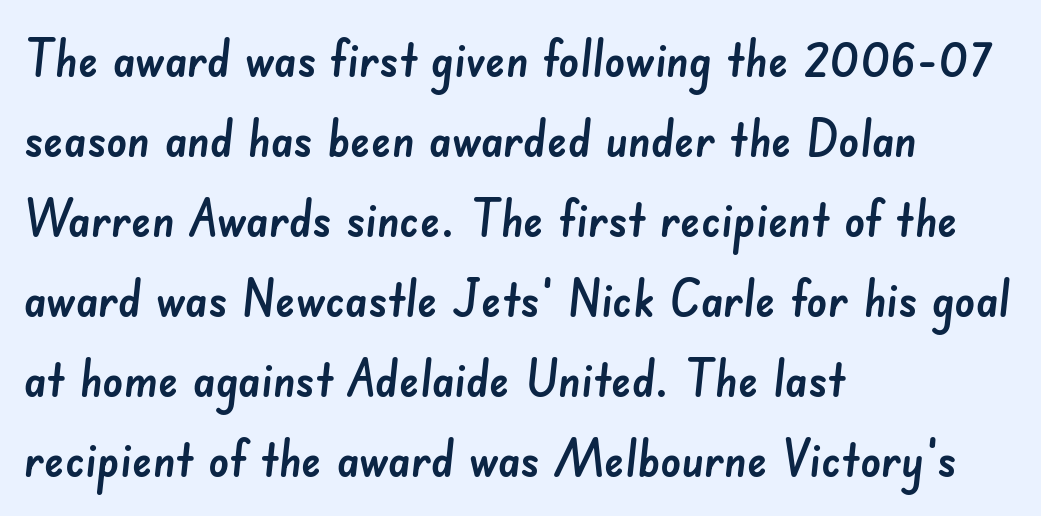
{"serif": "no", "width": "normal", "stroke_contrast": "low", "x_height": "small", "monospaced": "no", "underline": "no", "align": "left", "line_spacing": "normal", "line_spacing_ratio": 1.57, "letter_spacing": "normal", "letter_spacing_em": 0.0, "glyph_px": 51}
